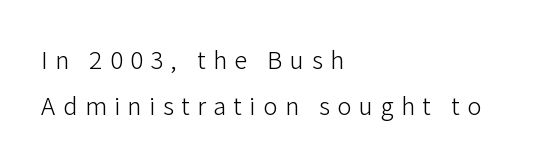
A quiet, ordinary-to-light weight characterises the typeface. The lines are quadded left. No italicization has been applied; the sample stays upright. Notice the wide empty band between every row — that's loose leading.
